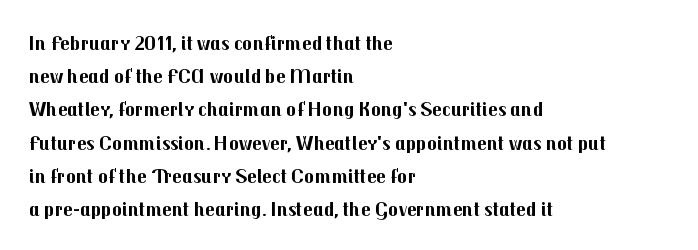
The font is running at its bold setting. Letters rest on an invisible, unmarked baseline. Students, note that the glyphs here touch the page at normal intervals. The rendering anchors every line to the left-hand side.
